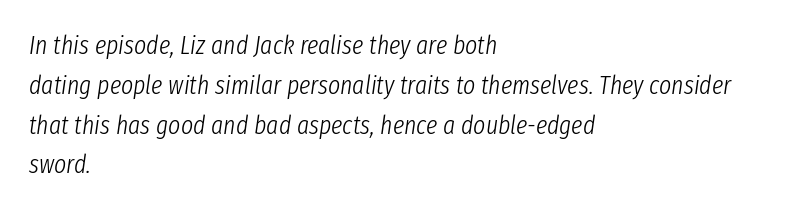
{"italic": "yes", "lean": "right", "slant_degrees": 8, "bold": "no", "underline": "no", "align": "left", "line_spacing": "normal", "line_spacing_ratio": 1.53, "letter_spacing": "normal", "letter_spacing_em": 0.0, "glyph_px": 26}
